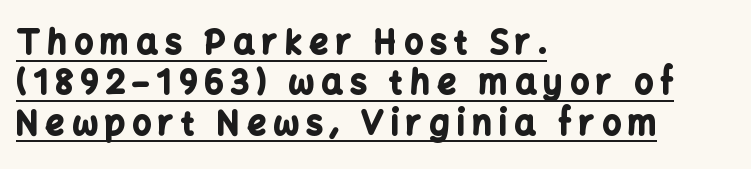
The image shows 33 px bold sans-serif type, upright; set left-aligned, line spacing 1.22x, unusually wide letter spacing (+0.23 em), underlined; low stroke contrast and a medium x-height.
